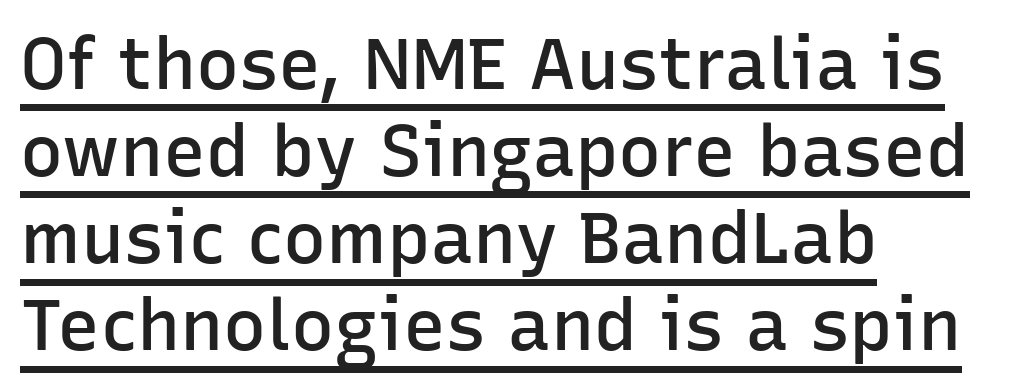
Q: Is the text bold? A: Semi-bold.
Q: Is the text italic (slanted)? A: No, it is upright.
Q: Is the typeface a serif or a sans-serif typeface? A: Sans-serif.
Q: Is the text underlined? A: Yes.
Q: How is the paragraph aligned? A: Left-aligned.
Q: Is the spacing between letters normal or unusually wide? A: Normal.
Q: Width (condensed, normal, or wide)? A: Normal.
Q: Stroke contrast? A: Low.
Q: x-height? A: Medium.
Q: Monospaced? A: No.
